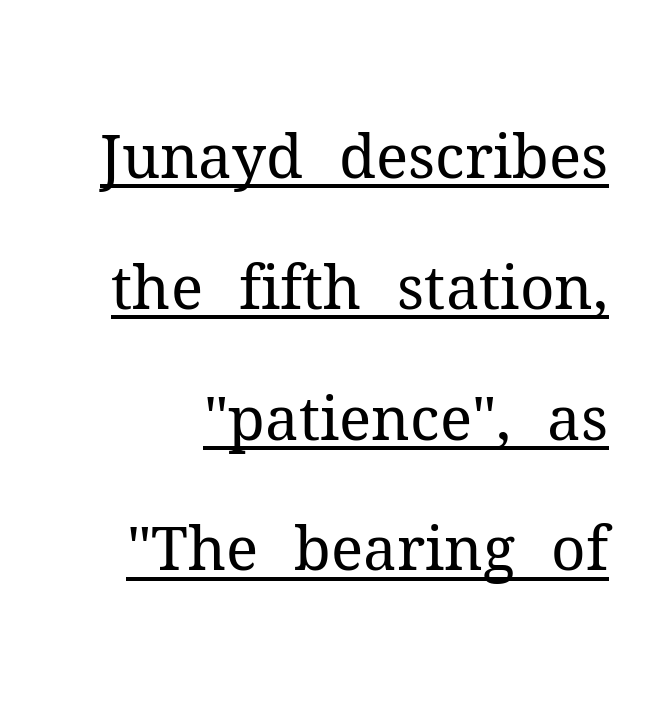
The image shows 60 px regular-weight serif type, upright; set right-aligned, loose line spacing (2.18x), normal letter spacing, underlined; medium stroke contrast and a medium x-height.
